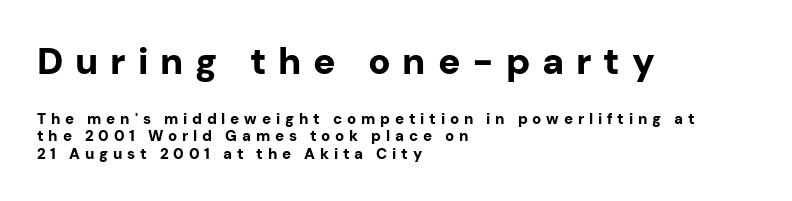
Q: Is the text bold? A: Yes.
Q: Is the text italic (slanted)? A: No, it is upright.
Q: Is the typeface a serif or a sans-serif typeface? A: Sans-serif.
Q: Is the text underlined? A: No.
Q: How is the paragraph aligned? A: Left-aligned.
Q: Is the spacing between letters normal or unusually wide? A: Unusually wide.
Q: Is the spacing between lines tight, normal or loose? A: Tight.
Q: Which block of text is set in a larger size, the first (top) or the second (bottom)? A: The first (top) one.
Q: Width (condensed, normal, or wide)? A: Normal.
Q: Stroke contrast? A: Low.
Q: x-height? A: Medium.
Q: Monospaced? A: No.
